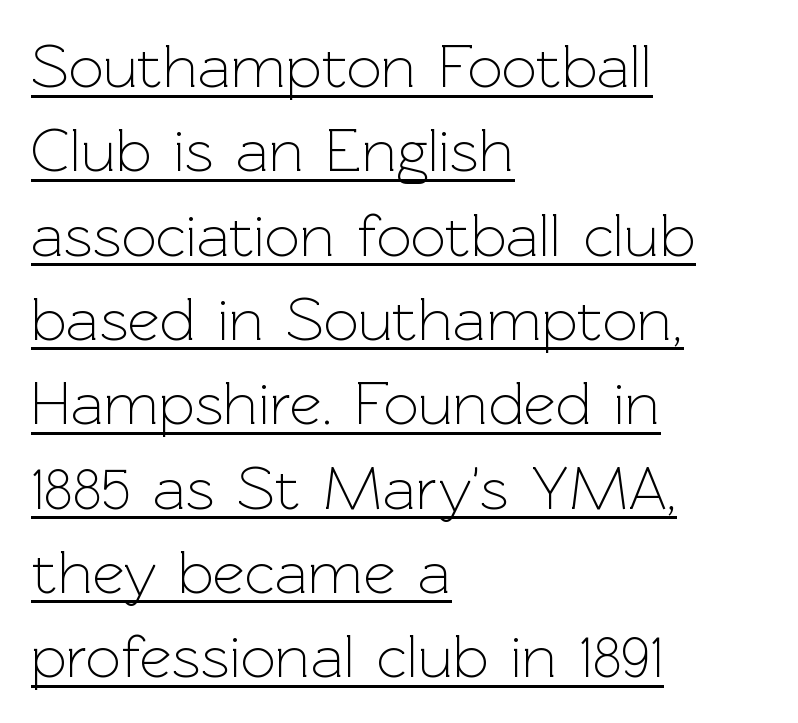
The passage shown is underscored from start to finish. The gaps between neighbouring characters are ordinary and unremarkable. Visually the block forms a straight wall on the left and a jagged coastline on the right. Weight class: somewhere from thin through regular.
